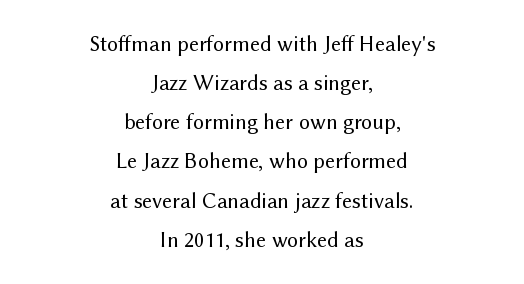
{"italic": "no", "bold": "no", "underline": "no", "align": "center", "line_spacing_ratio": 1.78, "letter_spacing": "normal", "letter_spacing_em": 0.0, "glyph_px": 22}
